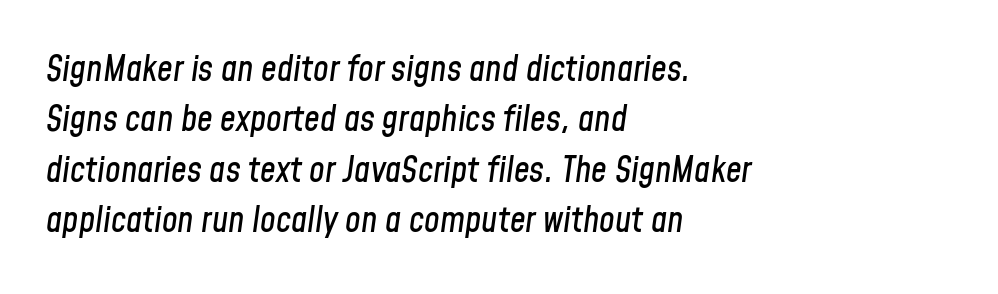
Q: Is the text italic (slanted)? A: Yes, it leans right by about 8 degrees.
Q: Is the text underlined? A: No.
Q: How is the paragraph aligned? A: Left-aligned.
Q: Is the spacing between letters normal or unusually wide? A: Normal.
Q: Is the spacing between lines tight, normal or loose? A: Normal.
Q: Width (condensed, normal, or wide)? A: Condensed.
Q: Stroke contrast? A: Low.
Q: x-height? A: Medium.
Q: Monospaced? A: No.
